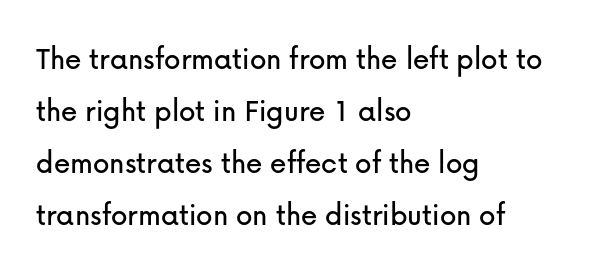
{"serif": "no", "italic": "no", "width": "normal", "stroke_contrast": "low", "x_height": "medium", "monospaced": "no", "underline": "no", "align": "left", "line_spacing": "normal", "line_spacing_ratio": 1.58, "letter_spacing": "normal", "letter_spacing_em": 0.0, "glyph_px": 33}
